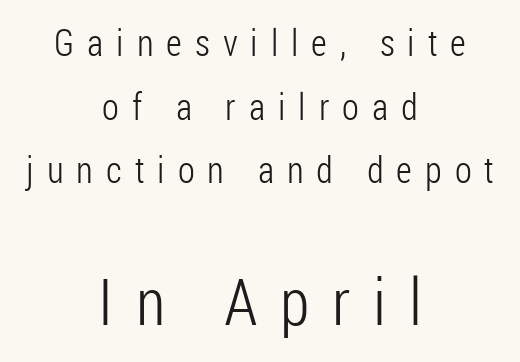
The image shows 65 px light, condensed sans-serif type, upright; set centered, line spacing 1.72x, unusually wide letter spacing (+0.35 em), not underlined; the second (bottom) block is 1.76x larger; low stroke contrast and a medium x-height.
